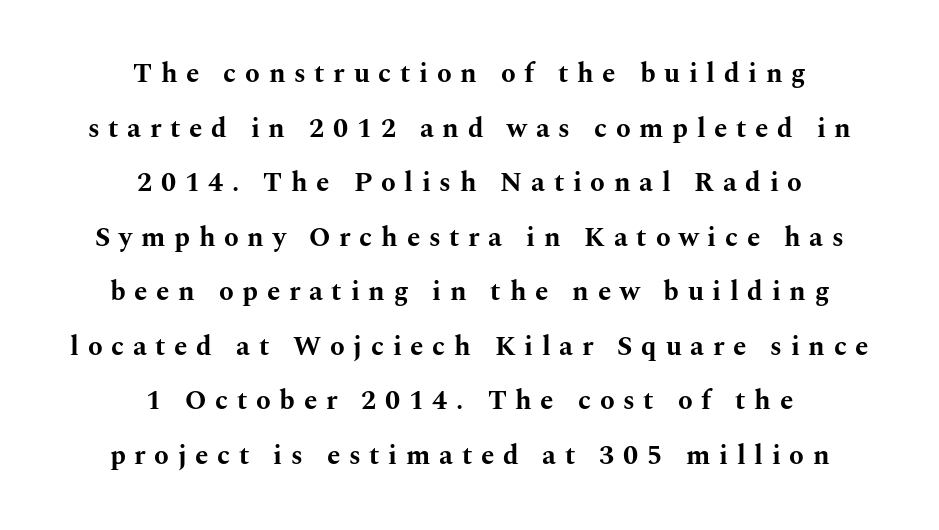
{"italic": "no", "bold": "yes", "underline": "no", "align": "center", "line_spacing": "loose", "line_spacing_ratio": 2.02, "letter_spacing": "wide", "letter_spacing_em": 0.32, "glyph_px": 27}
